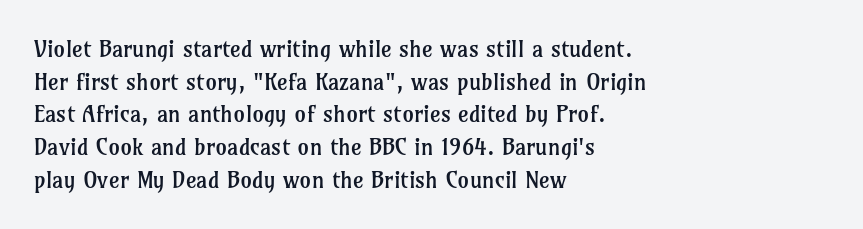
{"italic": "no", "bold": "no", "underline": "no", "align": "left", "line_spacing": "normal", "line_spacing_ratio": 1.42, "letter_spacing": "normal", "letter_spacing_em": 0.0, "glyph_px": 23}
